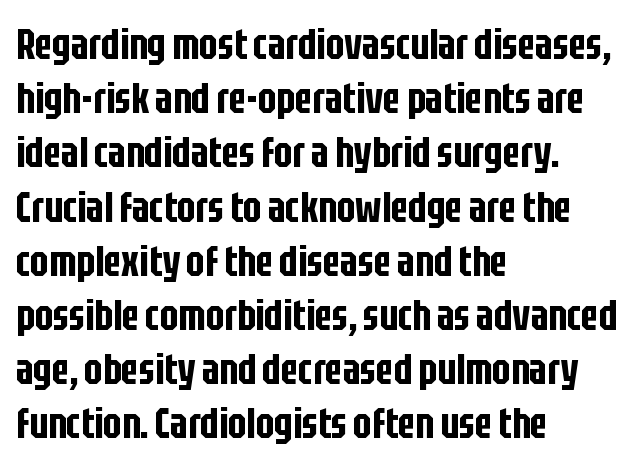
Q: Is the text italic (slanted)? A: No, it is upright.
Q: Is the typeface a serif or a sans-serif typeface? A: Sans-serif.
Q: Is the text underlined? A: No.
Q: How is the paragraph aligned? A: Left-aligned.
Q: Is the spacing between letters normal or unusually wide? A: Normal.
Q: Is the spacing between lines tight, normal or loose? A: Normal.
Q: Width (condensed, normal, or wide)? A: Condensed.
Q: Stroke contrast? A: Low.
Q: x-height? A: Large.
Q: Monospaced? A: No.
